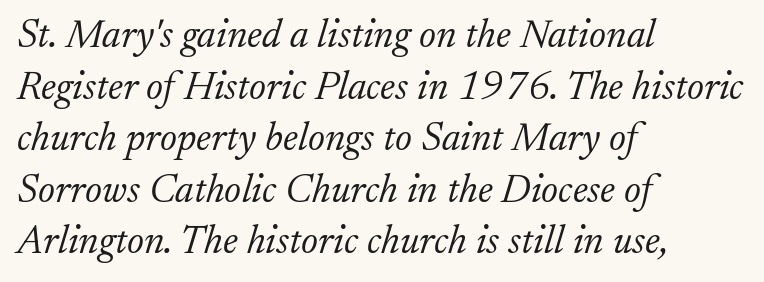
Q: Is the text bold? A: No.
Q: Is the text italic (slanted)? A: Yes, it leans right by about 17 degrees.
Q: Is the typeface a serif or a sans-serif typeface? A: Serif.
Q: Is the text underlined? A: No.
Q: How is the paragraph aligned? A: Left-aligned.
Q: Is the spacing between letters normal or unusually wide? A: Normal.
Q: Is the spacing between lines tight, normal or loose? A: Normal.
Q: Width (condensed, normal, or wide)? A: Normal.
Q: Stroke contrast? A: Low.
Q: x-height? A: Small.
Q: Monospaced? A: No.
